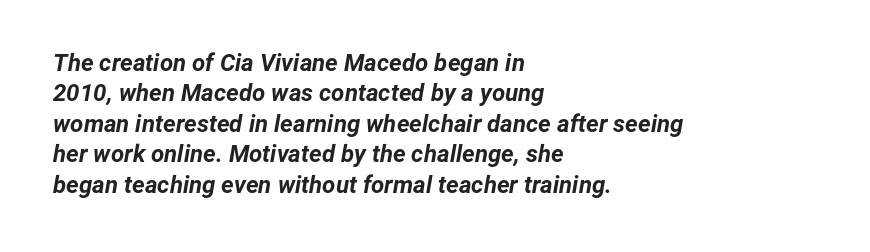
The whole block is typeset with a tilt. The face used here has the dense, thick strokes of a bold. Vertically, the passage feels balanced, rows spaced as you'd expect. Alignment: flush left. Check under the words: just untouched page.
